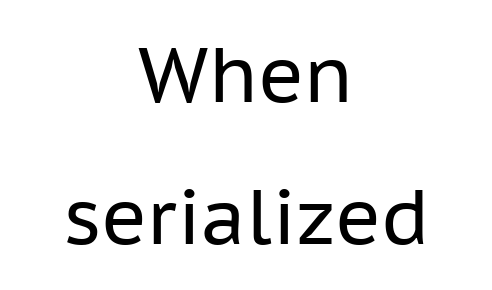
The face looks like a standard text weight, possibly lighter. Each letter keeps its own natural width here, so spacing adapts to shape. The axis of the letterforms is exactly vertical. This is sans-serif lettering, the kind often seen on screens and signage. Students, note that the glyphs here touch the page at normal intervals.
